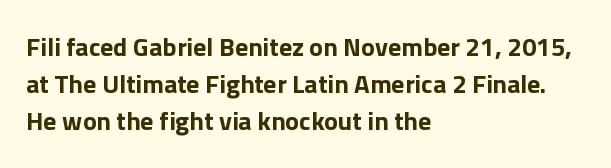
{"italic": "no", "bold": "yes", "underline": "no", "align": "left", "line_spacing": "normal", "line_spacing_ratio": 1.43, "letter_spacing": "normal", "letter_spacing_em": 0.0, "glyph_px": 26}
